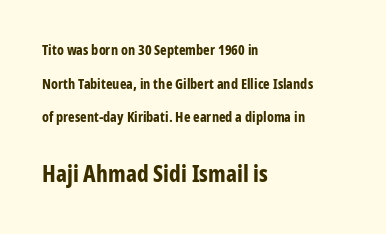
Q: Is the text bold? A: Yes.
Q: Is the text italic (slanted)? A: No, it is upright.
Q: Is the text underlined? A: No.
Q: How is the paragraph aligned? A: Left-aligned.
Q: Is the spacing between letters normal or unusually wide? A: Normal.
Q: Is the spacing between lines tight, normal or loose? A: Loose.
Q: Which block of text is set in a larger size, the first (top) or the second (bottom)? A: The second (bottom) one.
